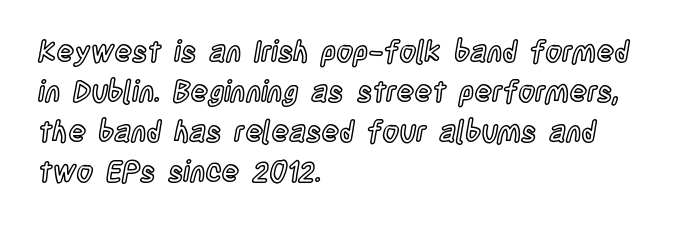
{"width": "condensed", "x_height": "large", "monospaced": "no", "underline": "no", "align": "left", "line_spacing": "normal", "line_spacing_ratio": 1.38, "letter_spacing": "normal", "letter_spacing_em": 0.0, "glyph_px": 29}
